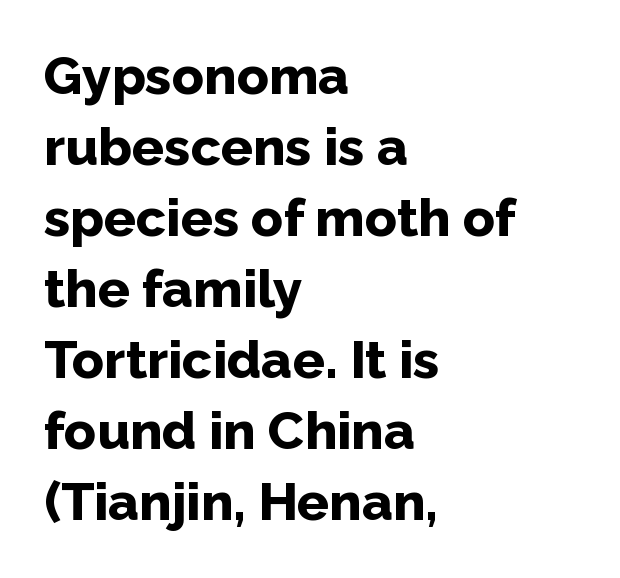
The image shows 53 px bold sans-serif type, upright; set left-aligned, normal line spacing (1.34x), normal letter spacing, not underlined; low stroke contrast and a medium x-height.
